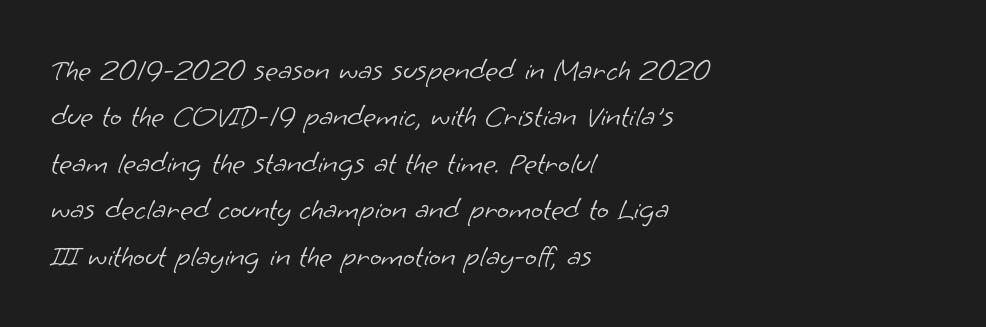
{"serif": "no", "bold": "no", "weight": "light", "width": "normal", "stroke_contrast": "low", "x_height": "small", "monospaced": "no", "underline": "no", "align": "left", "line_spacing": "normal", "line_spacing_ratio": 1.5, "letter_spacing": "normal", "letter_spacing_em": 0.0, "glyph_px": 31}
